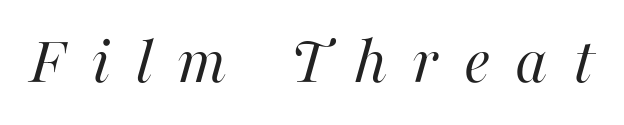
Q: Is the text bold? A: No.
Q: Is the text italic (slanted)? A: Yes, it leans right by about 16 degrees.
Q: Is the text underlined? A: No.
Q: Is the spacing between letters normal or unusually wide? A: Unusually wide.
Q: Width (condensed, normal, or wide)? A: Normal.
Q: Stroke contrast? A: High.
Q: x-height? A: Medium.
Q: Monospaced? A: No.
